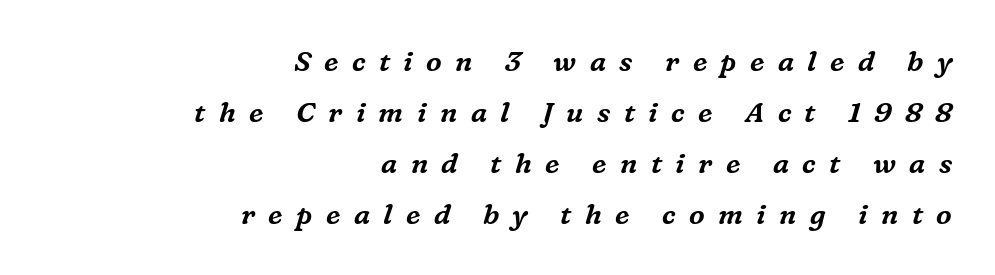
Q: Is the text italic (slanted)? A: Yes, it leans right by about 16 degrees.
Q: Is the typeface a serif or a sans-serif typeface? A: Serif.
Q: Is the text underlined? A: No.
Q: How is the paragraph aligned? A: Right-aligned.
Q: Is the spacing between letters normal or unusually wide? A: Unusually wide.
Q: Width (condensed, normal, or wide)? A: Normal.
Q: Stroke contrast? A: Medium.
Q: x-height? A: Medium.
Q: Monospaced? A: No.
